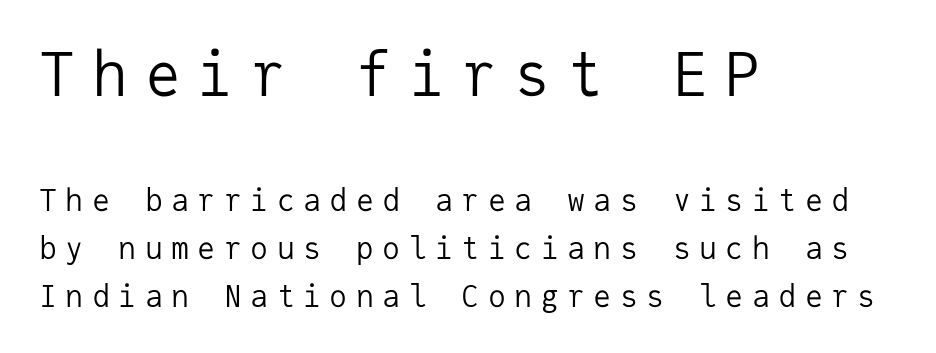
Q: Is the text bold? A: No.
Q: Is the text italic (slanted)? A: No, it is upright.
Q: Is the typeface a serif or a sans-serif typeface? A: Sans-serif.
Q: Is the text underlined? A: No.
Q: How is the paragraph aligned? A: Left-aligned.
Q: Is the spacing between letters normal or unusually wide? A: Unusually wide.
Q: Is the spacing between lines tight, normal or loose? A: Normal.
Q: Which block of text is set in a larger size, the first (top) or the second (bottom)? A: The first (top) one.
Q: Width (condensed, normal, or wide)? A: Normal.
Q: Stroke contrast? A: Low.
Q: x-height? A: Medium.
Q: Monospaced? A: Yes.
